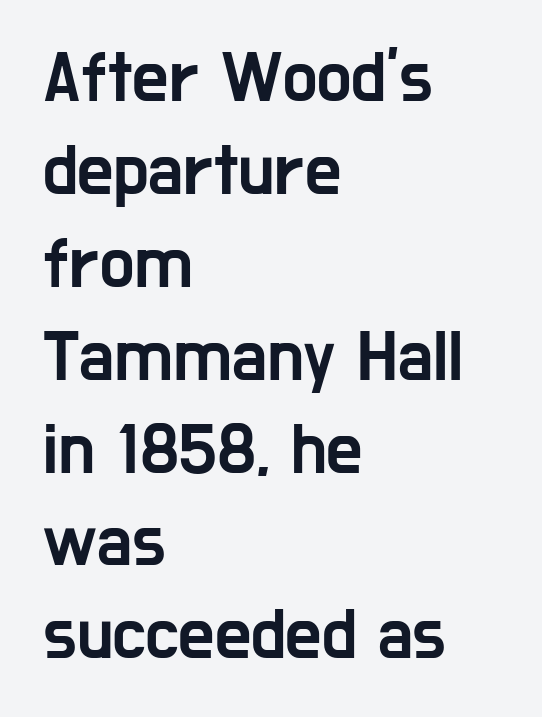
Q: Is the text italic (slanted)? A: No, it is upright.
Q: Is the typeface a serif or a sans-serif typeface? A: Sans-serif.
Q: Is the text underlined? A: No.
Q: How is the paragraph aligned? A: Left-aligned.
Q: Is the spacing between letters normal or unusually wide? A: Normal.
Q: Is the spacing between lines tight, normal or loose? A: Normal.
Q: Width (condensed, normal, or wide)? A: Condensed.
Q: Stroke contrast? A: Low.
Q: x-height? A: Medium.
Q: Monospaced? A: No.
